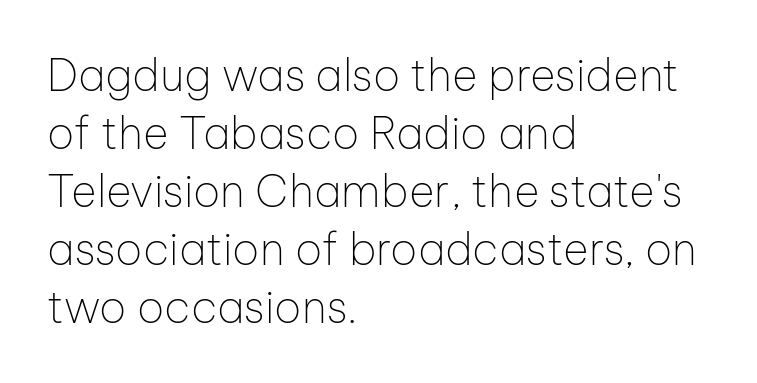
The image shows 44 px thin sans-serif type, upright; set left-aligned, normal line spacing (1.32x), normal letter spacing, not underlined; low stroke contrast and a medium x-height.
